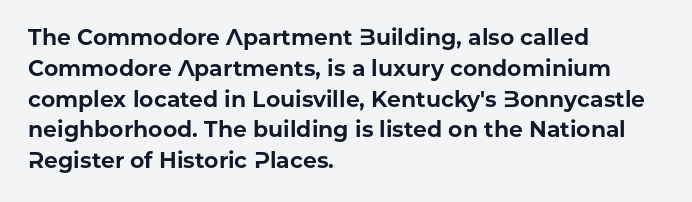
Q: Is the text bold? A: Yes.
Q: Is the text italic (slanted)? A: No, it is upright.
Q: Is the text underlined? A: No.
Q: How is the paragraph aligned? A: Left-aligned.
Q: Is the spacing between letters normal or unusually wide? A: Normal.
Q: Is the spacing between lines tight, normal or loose? A: Normal.
